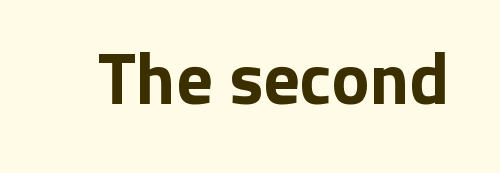
Words appear dense and cohesive because spacing is normal. The passage shown is emphatically bold. Are there feet on the stems? There aren't — it's a sans. You can tell it's not italic because the verticals are truly vertical. A clean baseline with only descenders dipping below it. This sample has the flowing, uneven cadence of proportional lettering.
